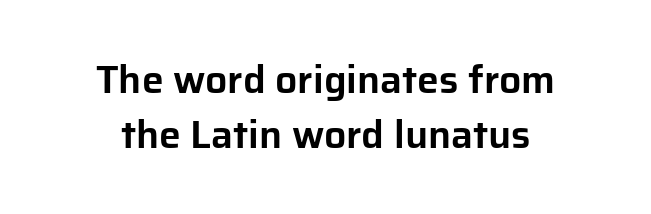
The image shows 39 px sans-serif type, upright; set centered, normal line spacing (1.41x), normal letter spacing, not underlined; low stroke contrast and a medium x-height.
